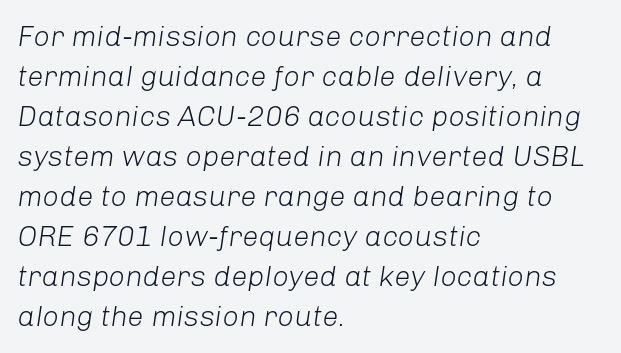
The image shows 29 px light type, italic (leaning right); set left-aligned, normal line spacing (1.38x), normal letter spacing, not underlined; low stroke contrast and a medium x-height.
